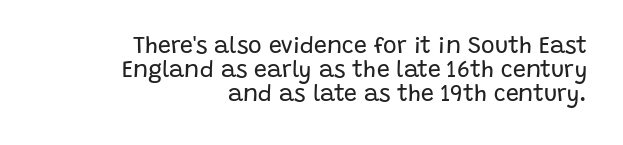
A typesetter would call this leading minimal, almost set solid. Honestly, there is no underline to notice here at all. On a weight scale, this lands at 450 or below. The letters sit at their default tracking, neither squeezed nor spread. Italic: no, the glyphs are upright roman.
